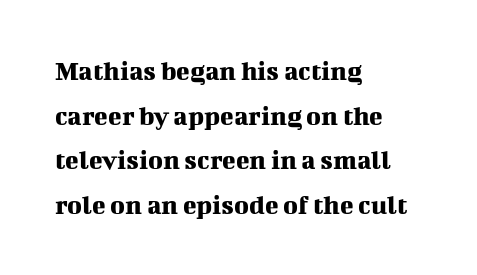
The image shows 28 px serif type, upright; set left-aligned, normal line spacing (1.59x), normal letter spacing, not underlined; medium stroke contrast and a medium x-height.
